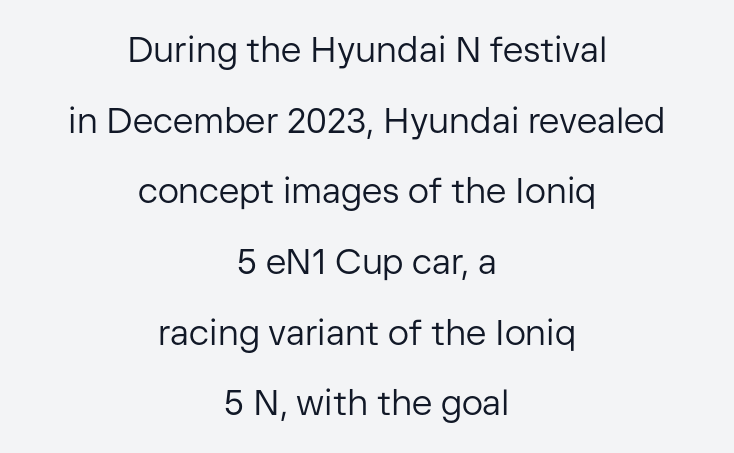
Q: Is the text bold? A: No.
Q: Is the text italic (slanted)? A: No, it is upright.
Q: Is the typeface a serif or a sans-serif typeface? A: Sans-serif.
Q: Is the text underlined? A: No.
Q: How is the paragraph aligned? A: Centered.
Q: Is the spacing between letters normal or unusually wide? A: Normal.
Q: Is the spacing between lines tight, normal or loose? A: Loose.
Q: Width (condensed, normal, or wide)? A: Normal.
Q: Stroke contrast? A: Low.
Q: x-height? A: Medium.
Q: Monospaced? A: No.
